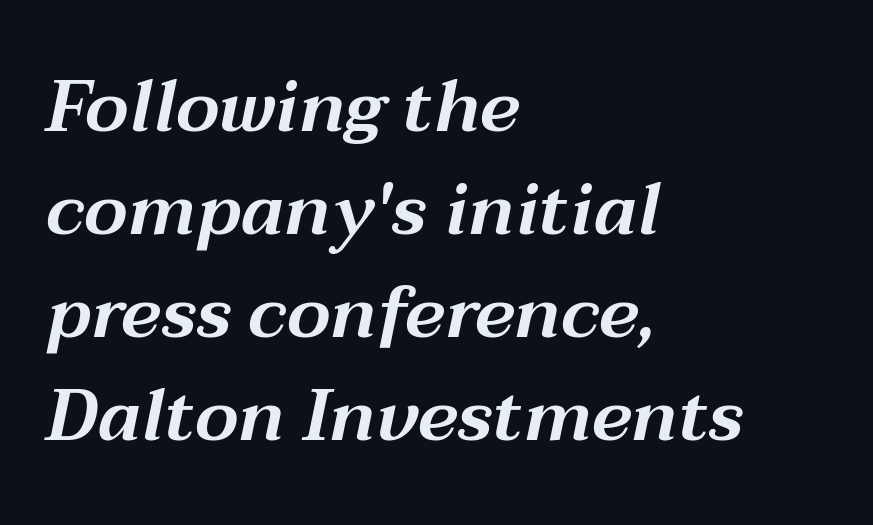
Q: Is the text italic (slanted)? A: Yes, it leans right by about 12 degrees.
Q: Is the text underlined? A: No.
Q: How is the paragraph aligned? A: Left-aligned.
Q: Is the spacing between letters normal or unusually wide? A: Normal.
Q: Is the spacing between lines tight, normal or loose? A: Normal.
Q: Width (condensed, normal, or wide)? A: Wide.
Q: Stroke contrast? A: Medium.
Q: x-height? A: Medium.
Q: Monospaced? A: No.
